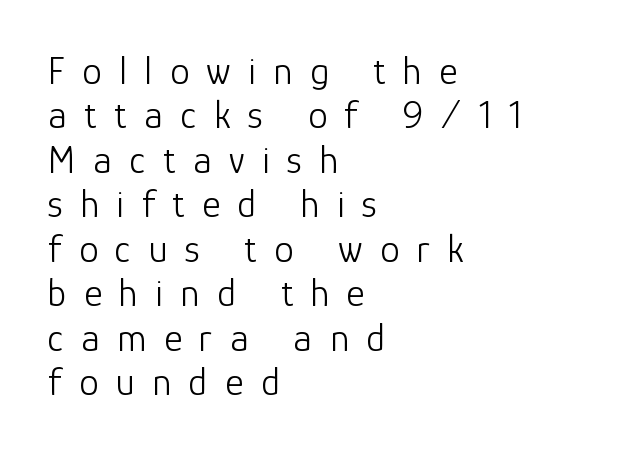
The image shows 39 px light sans-serif type, upright; set left-aligned, tight line spacing (1.14x), unusually wide letter spacing (+0.45 em), not underlined; low stroke contrast and a medium x-height.
